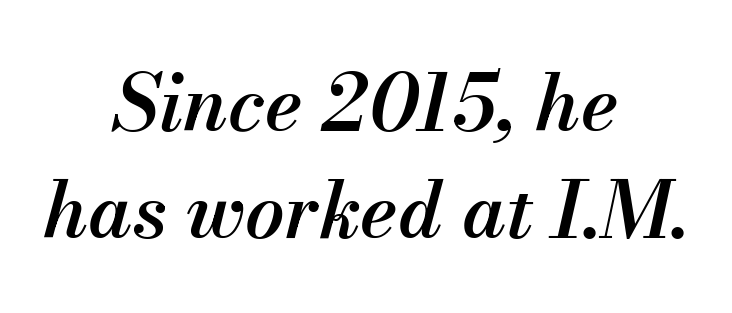
Do the characters align in a grid? No, the font is proportional. Students, note that the glyphs here touch the page at normal intervals. Normally led — the rows are evenly, conventionally spaced. Typesetter's note: demi weight, one step under bold. Compared with ordinary roman type, these characters are visibly tilted. The specimen omits any rule beneath the text block's lines.
